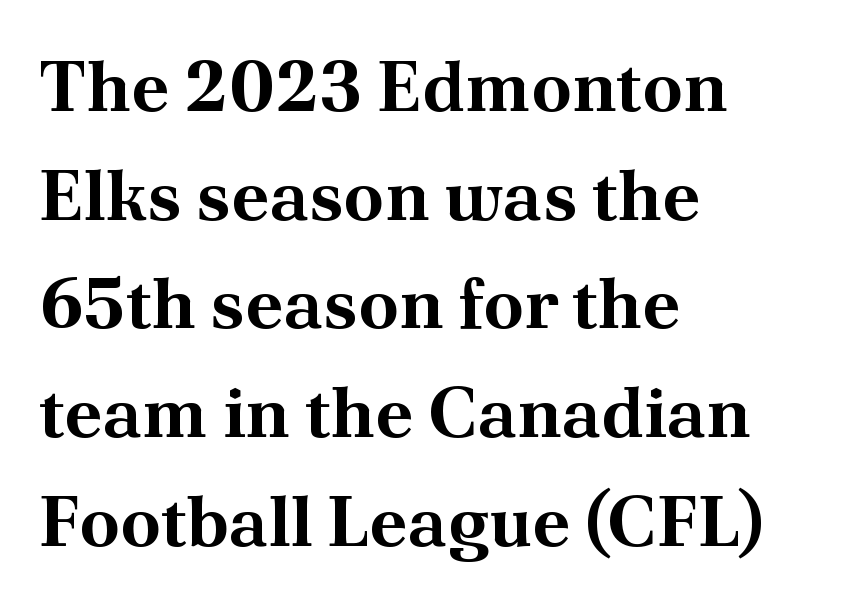
I'd call this a serif setting — the letters wear small feet. The line texture is even and compact thanks to regular tracking. Alignment: flush left. The rendering uses a bold face; every stroke is thick and dark. A normal amount of white space separates one row of letters from the next.
